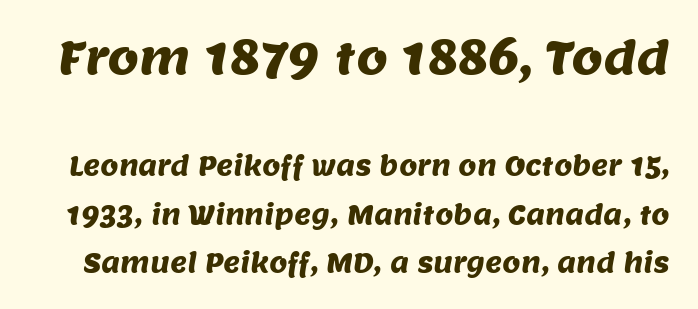
{"serif": "no", "width": "normal", "stroke_contrast": "medium", "x_height": "large", "monospaced": "no", "underline": "no", "line_spacing_ratio": 1.87, "letter_spacing": "normal", "letter_spacing_em": 0.0, "larger_block": "first", "size_ratio": 1.73, "glyph_px": 45}
